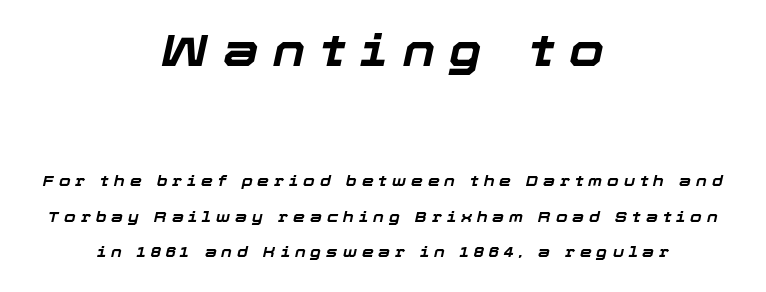
The image shows 45 px bold type, italic (leaning right); set centered, loose line spacing (2.36x), unusually wide letter spacing (+0.33 em), not underlined; the first (top) block is 3.0x larger; low stroke contrast and a medium x-height.
